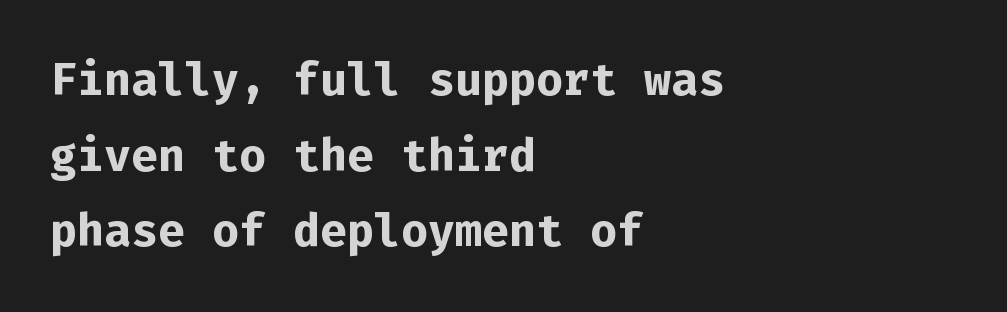
The compositor pushed each line to the left boundary. How are the letters spaced? Ordinarily, with no added tracking. Every stem runs plumb, perpendicular to the baseline. Emphasis by weight is at full strength: bold. Interline gaps are of average width in this sample. These lines are rendered in a fixed-pitch font.
